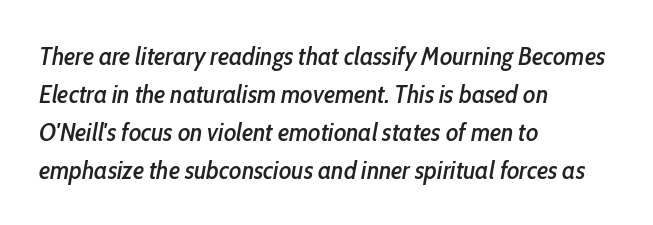
The image shows 26 px text type, italic (leaning right); set left-aligned, normal line spacing (1.46x), normal letter spacing, not underlined.
